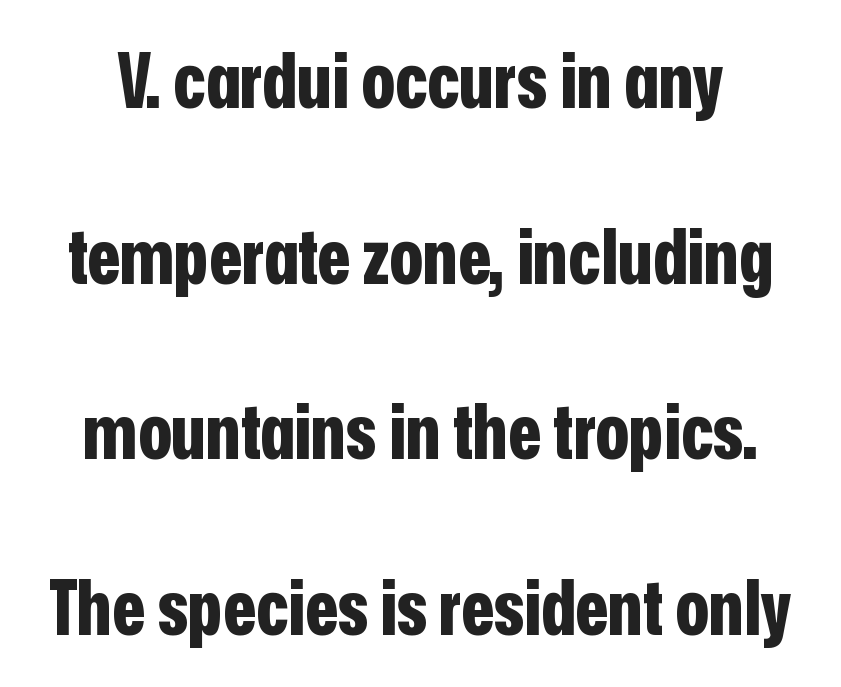
You could not count columns in this text — the font is proportionally spaced. In terms of weight, the rendering is a true, heavy bold. Each word holds together tightly as a unit, with standard inter-letter gaps. In terms of letterform style, serifs are entirely absent. Vertical strokes here are truly vertical.
